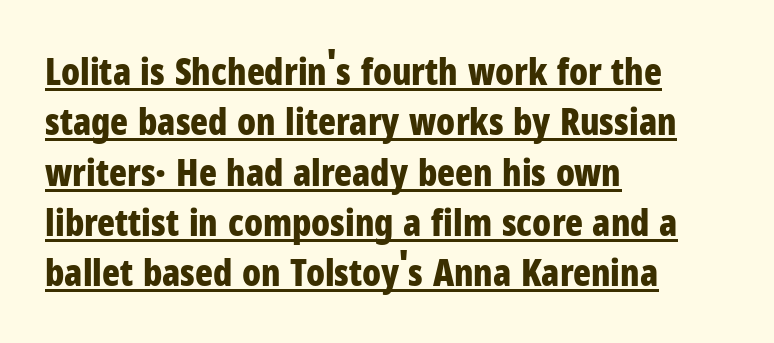
Spacing verdict: proportional, widths tailored to each character. Weight: bold. Posture: upright roman. The passage shown has conventional tracking throughout. Type style note: lacks serifs. The passage is arranged the way most books set body copy — flush left.
